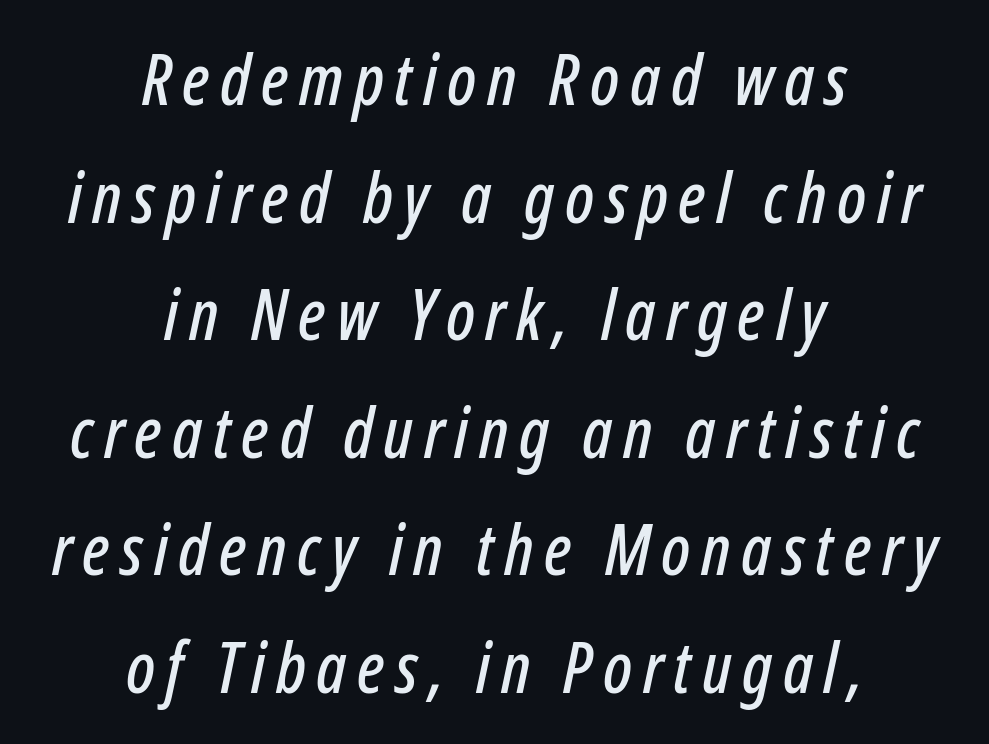
{"italic": "yes", "lean": "right", "slant_degrees": 12, "width": "condensed", "stroke_contrast": "low", "x_height": "medium", "monospaced": "no", "underline": "no", "align": "center", "line_spacing": "normal", "line_spacing_ratio": 1.68, "glyph_px": 70}
